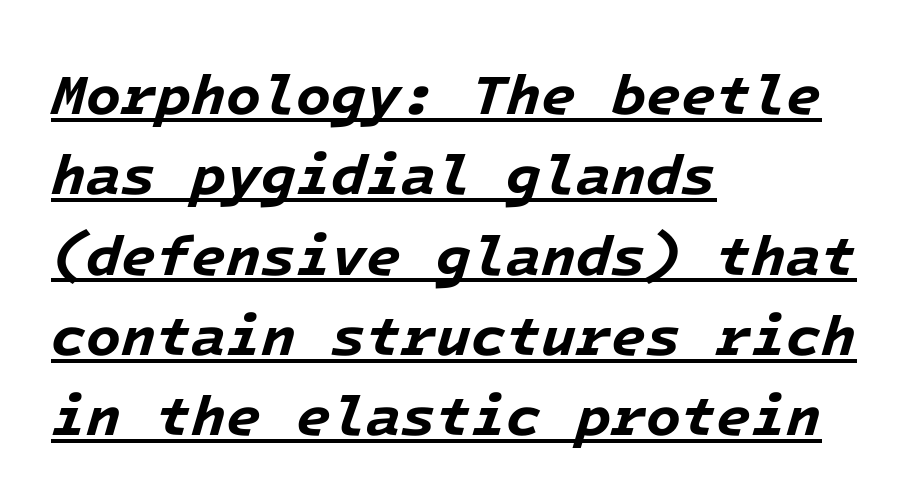
Q: Is the text bold? A: Yes.
Q: Is the text italic (slanted)? A: Yes, it leans right by about 16 degrees.
Q: Is the text underlined? A: Yes.
Q: How is the paragraph aligned? A: Left-aligned.
Q: Is the spacing between letters normal or unusually wide? A: Normal.
Q: Is the spacing between lines tight, normal or loose? A: Normal.
Q: Width (condensed, normal, or wide)? A: Normal.
Q: Stroke contrast? A: Low.
Q: x-height? A: Medium.
Q: Monospaced? A: Yes.
